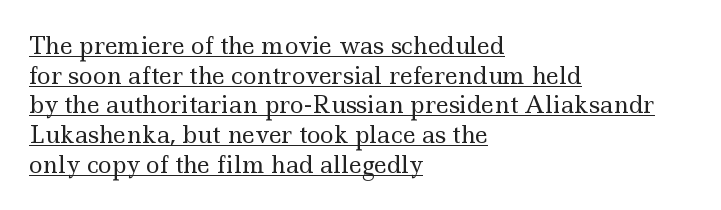
{"italic": "no", "bold": "no", "underline": "yes", "align": "left", "line_spacing": "normal", "line_spacing_ratio": 1.29, "letter_spacing": "normal", "letter_spacing_em": 0.0, "glyph_px": 23}
